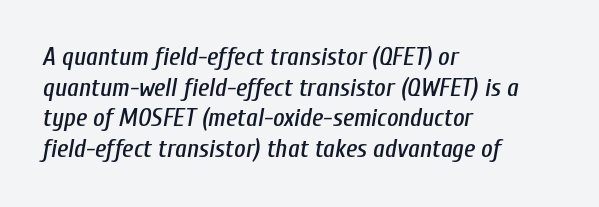
This is oblique type, the kind used for emphasis or titles. Here the glyphs are tracked normally, forming tight word shapes. The paragraph shown leans on its left margin. Underlining? Definitely not there.
